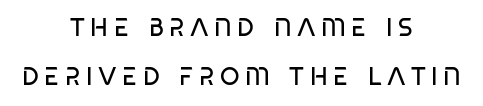
Layout note: lines centered. This sample trades compactness for vertical openness between lines. The cut favours lightness, reaching ordinary text weight at its darkest. The baseline area is clear. The passage shown has open, widely tracked lettering throughout.
